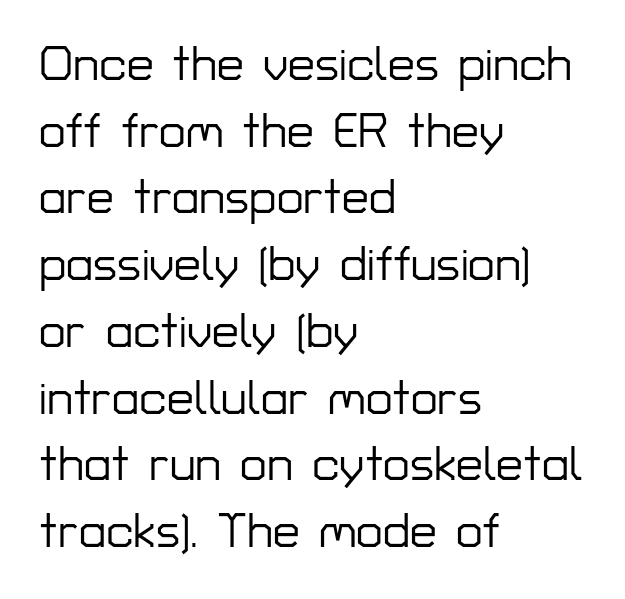
{"serif": "no", "italic": "no", "width": "normal", "stroke_contrast": "low", "x_height": "medium", "monospaced": "no", "underline": "no", "align": "left", "line_spacing": "normal", "line_spacing_ratio": 1.39, "letter_spacing": "normal", "letter_spacing_em": 0.0, "glyph_px": 48}
